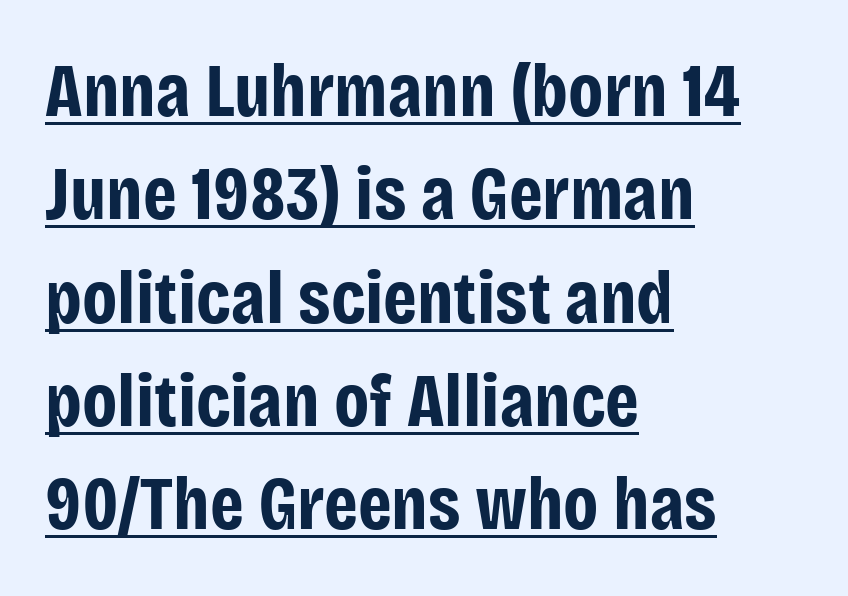
The image shows 76 px bold, condensed sans-serif type, upright; set left-aligned, normal line spacing (1.36x), normal letter spacing, underlined; low stroke contrast and a large x-height.
